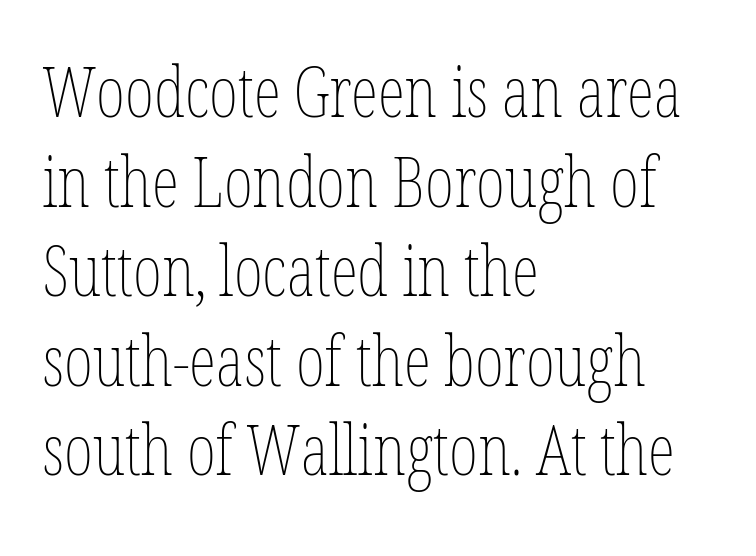
Rows of type keep a routine distance in the vertical direction. Note the varied advance widths — an 'i' is clearly narrower than an 'm'. The specimen omits any rule beneath the text block's lines. Tracking value appears to be zero — textbook default spacing. Is there any slant? The stems are plumb.
